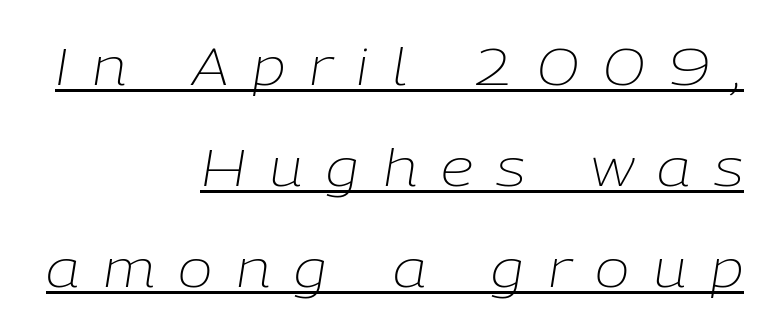
Q: Is the text bold? A: No.
Q: Is the text italic (slanted)? A: Yes, it leans right by about 9 degrees.
Q: Is the text underlined? A: Yes.
Q: How is the paragraph aligned? A: Right-aligned.
Q: Is the spacing between letters normal or unusually wide? A: Unusually wide.
Q: Is the spacing between lines tight, normal or loose? A: Loose.
Q: Width (condensed, normal, or wide)? A: Normal.
Q: Stroke contrast? A: Low.
Q: x-height? A: Medium.
Q: Monospaced? A: No.
